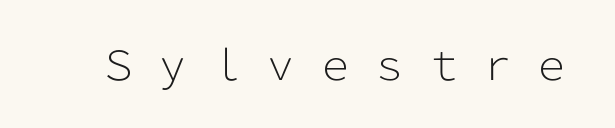
Q: Is the text bold? A: No.
Q: Is the text italic (slanted)? A: No, it is upright.
Q: Is the typeface a serif or a sans-serif typeface? A: Sans-serif.
Q: Is the text underlined? A: No.
Q: Is the spacing between letters normal or unusually wide? A: Unusually wide.
Q: Width (condensed, normal, or wide)? A: Normal.
Q: Stroke contrast? A: Low.
Q: x-height? A: Medium.
Q: Monospaced? A: No.
